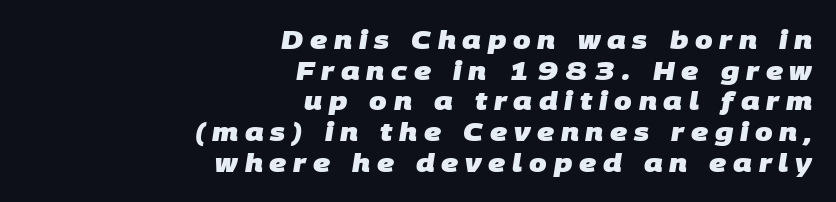
Q: Is the text bold? A: Yes.
Q: Is the text underlined? A: No.
Q: How is the paragraph aligned? A: Right-aligned.
Q: Is the spacing between letters normal or unusually wide? A: Unusually wide.
